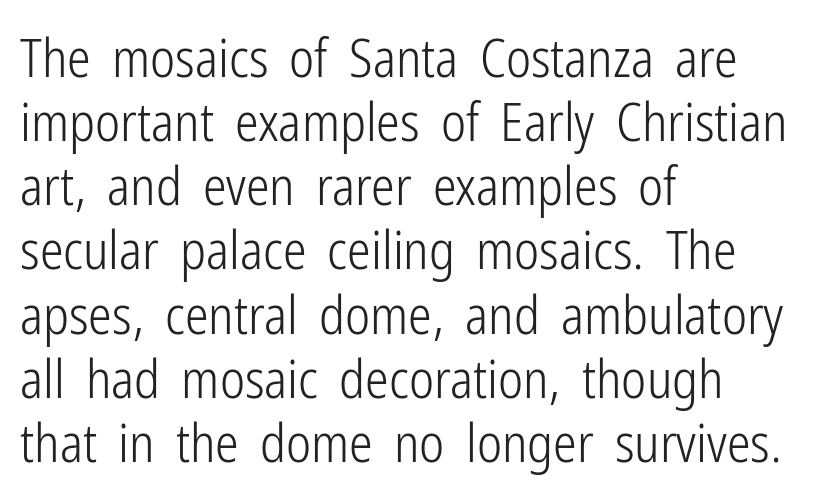
{"serif": "no", "italic": "no", "bold": "no", "weight": "light", "width": "condensed", "stroke_contrast": "low", "x_height": "medium", "monospaced": "no", "underline": "no", "align": "left", "line_spacing_ratio": 1.21, "letter_spacing": "normal", "letter_spacing_em": 0.0, "glyph_px": 53}
